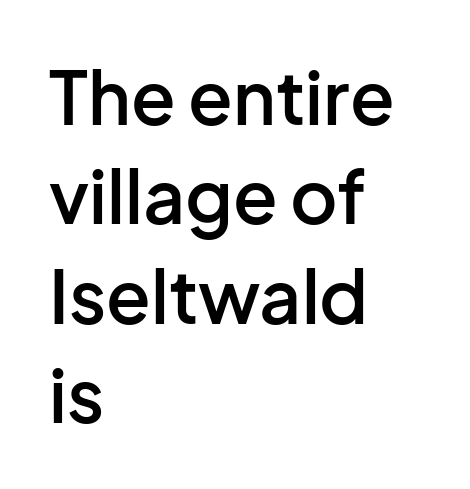
Tall strokes in this sample are plumb rather than angled. Emphasis by weight is partial: semibold. The ragged edge is on the right, which tells us the setting is flush left. Here the glyphs are tracked normally, forming tight word shapes. Letters rest on an invisible, unmarked baseline. Character widths vary here, with narrow letters taking less room than wide ones.
